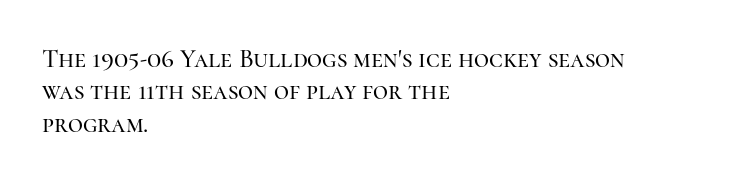
These lines sit exactly where default settings would place them. The letters stand upright; this is a roman face. Typeset ragged right — the left edge is the straight one. Just letters on the line, the space beneath them empty. Caption: standard tracking, unaltered.
